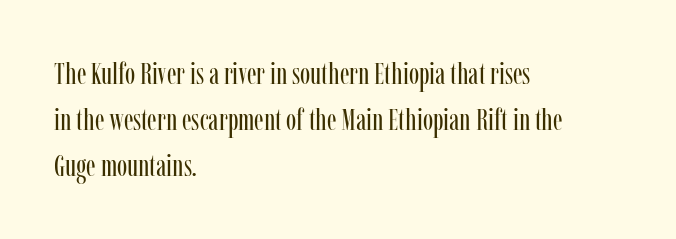
{"serif": "yes", "italic": "no", "bold": "no", "weight": "regular", "width": "condensed", "stroke_contrast": "low", "x_height": "medium", "monospaced": "no", "underline": "no", "align": "left", "line_spacing": "normal", "line_spacing_ratio": 1.49, "letter_spacing": "normal", "letter_spacing_em": 0.0, "glyph_px": 31}
